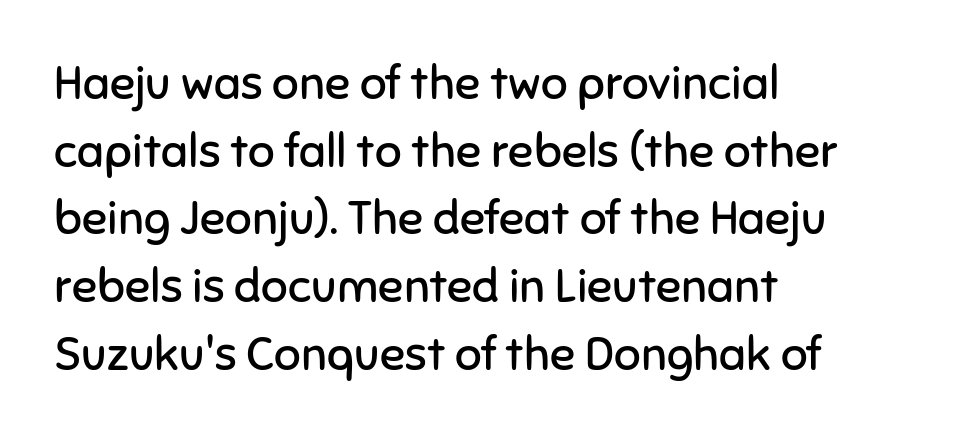
Q: Is the text bold? A: No.
Q: Is the text italic (slanted)? A: No, it is upright.
Q: Is the typeface a serif or a sans-serif typeface? A: Sans-serif.
Q: Is the text underlined? A: No.
Q: How is the paragraph aligned? A: Left-aligned.
Q: Is the spacing between letters normal or unusually wide? A: Normal.
Q: Is the spacing between lines tight, normal or loose? A: Normal.
Q: Width (condensed, normal, or wide)? A: Normal.
Q: Stroke contrast? A: Low.
Q: x-height? A: Medium.
Q: Monospaced? A: No.
